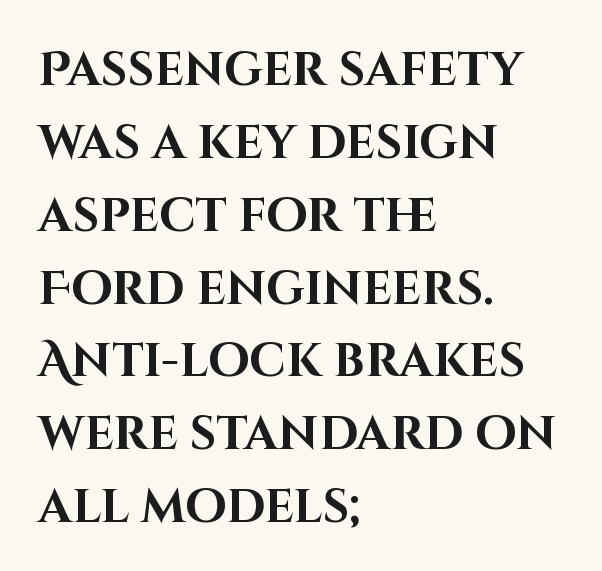
When letters stand straight like this, we call the style roman or upright. Character widths vary here, with narrow letters taking less room than wide ones. This sample uses plain, unmodified letter spacing. This block has exactly the height ordinary leading produces. Stroke terminals: plain, sans-serif.
